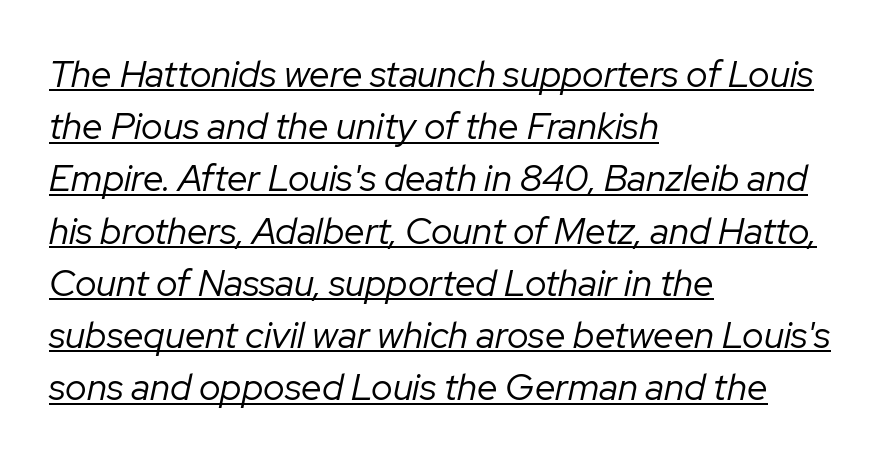
The image shows 37 px regular-weight type, italic (leaning right); set left-aligned, normal line spacing (1.41x), normal letter spacing, underlined; low stroke contrast and a medium x-height.
